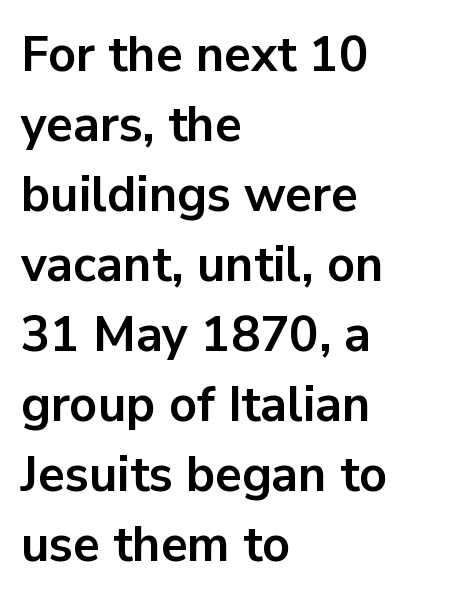
The image shows 49 px bold sans-serif type, upright; set left-aligned, normal line spacing (1.43x), normal letter spacing, not underlined; low stroke contrast and a medium x-height.
